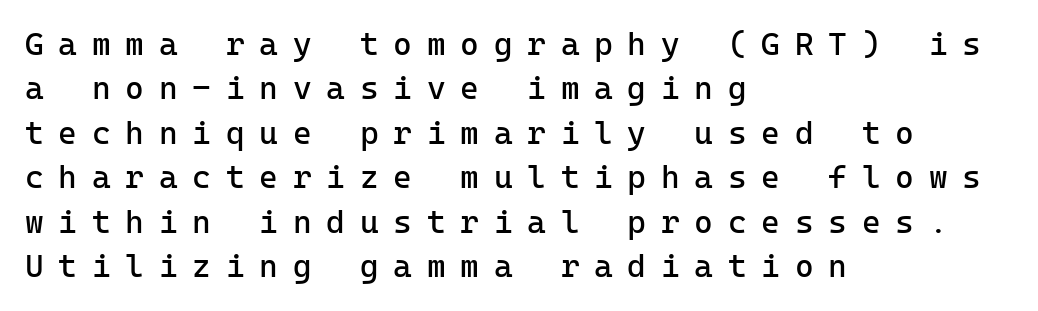
The lines in this sample share a left origin and differ only in where they stop. Letterform terminals end flat and unadorned throughout the passage. Loose tracking; the words dissolve into strings of separated letters. The strokes are not fattened; the text isn't bold.
